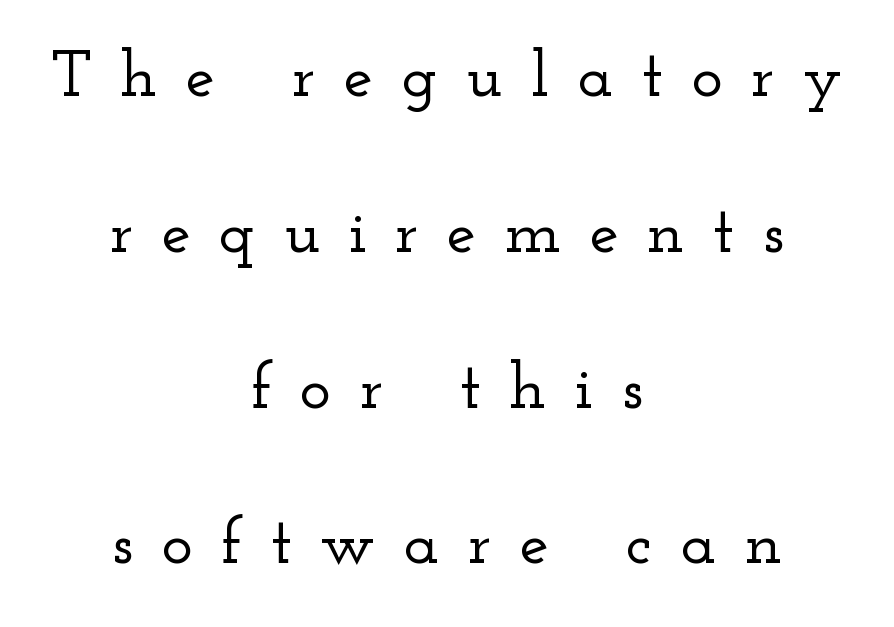
{"serif": "yes", "italic": "no", "width": "wide", "stroke_contrast": "low", "x_height": "small", "monospaced": "no", "underline": "no", "align": "center", "line_spacing": "loose", "line_spacing_ratio": 2.36, "letter_spacing": "wide", "letter_spacing_em": 0.43, "glyph_px": 66}
